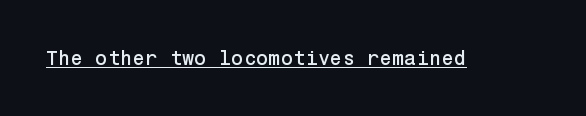
The letters stand upright; this is a roman face. Tracking here is standard; glyphs follow each other at the usual distance. Descenders here cross a horizontal rule under the line.
